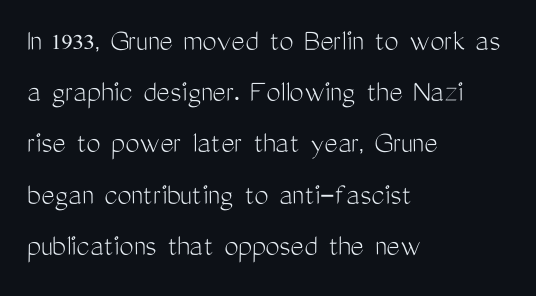
Q: Is the text bold? A: No.
Q: Is the text italic (slanted)? A: No, it is upright.
Q: Is the typeface a serif or a sans-serif typeface? A: Sans-serif.
Q: Is the text underlined? A: No.
Q: How is the paragraph aligned? A: Left-aligned.
Q: Is the spacing between letters normal or unusually wide? A: Normal.
Q: Is the spacing between lines tight, normal or loose? A: Normal.
Q: Width (condensed, normal, or wide)? A: Condensed.
Q: Stroke contrast? A: Medium.
Q: x-height? A: Medium.
Q: Monospaced? A: No.
